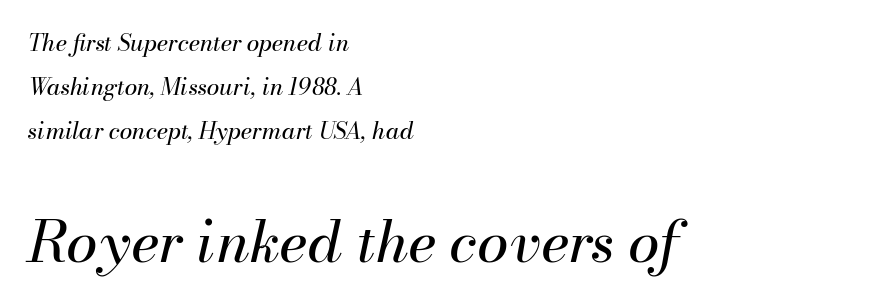
Q: Is the text bold? A: No.
Q: Is the text italic (slanted)? A: Yes, it leans right by about 13 degrees.
Q: Is the text underlined? A: No.
Q: How is the paragraph aligned? A: Left-aligned.
Q: Is the spacing between letters normal or unusually wide? A: Normal.
Q: Is the spacing between lines tight, normal or loose? A: Loose.
Q: Which block of text is set in a larger size, the first (top) or the second (bottom)? A: The second (bottom) one.
Q: Width (condensed, normal, or wide)? A: Normal.
Q: Stroke contrast? A: Medium.
Q: x-height? A: Small.
Q: Monospaced? A: No.
